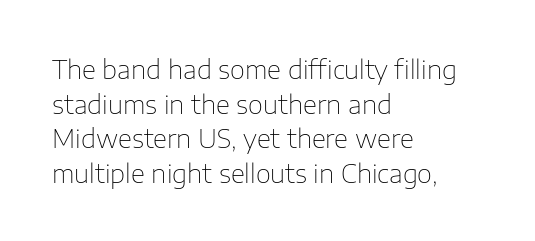
{"italic": "no", "bold": "no", "underline": "no", "align": "left", "line_spacing": "normal", "line_spacing_ratio": 1.33, "letter_spacing": "normal", "letter_spacing_em": 0.0, "glyph_px": 26}
